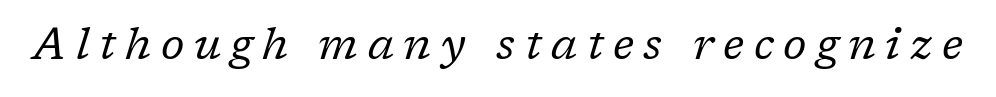
{"serif": "yes", "italic": "yes", "lean": "right", "slant_degrees": 17, "bold": "no", "weight": "regular", "width": "normal", "stroke_contrast": "low", "x_height": "medium", "monospaced": "no", "underline": "no", "letter_spacing": "wide", "letter_spacing_em": 0.22, "glyph_px": 44}
